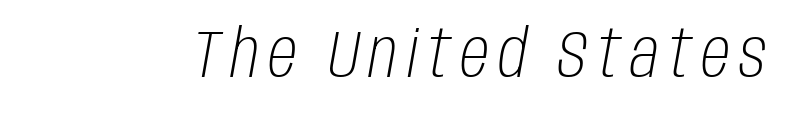
The image shows 66 px light, condensed type, italic (leaning right); set not underlined; low stroke contrast and a large x-height.
